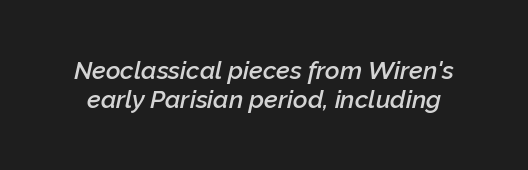
The image shows 25 px text type, italic (leaning right); set line spacing 1.18x, normal letter spacing, not underlined.
